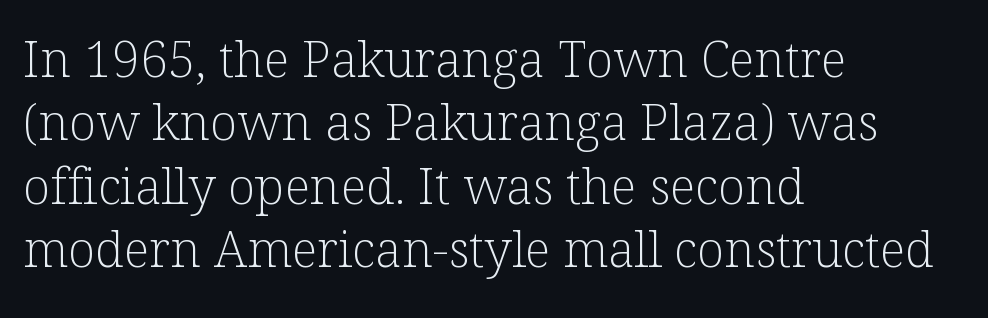
{"serif": "yes", "italic": "no", "bold": "no", "weight": "light", "width": "normal", "stroke_contrast": "low", "x_height": "medium", "monospaced": "no", "underline": "no", "align": "left", "line_spacing": "normal", "line_spacing_ratio": 1.27, "letter_spacing": "normal", "letter_spacing_em": 0.0, "glyph_px": 50}
